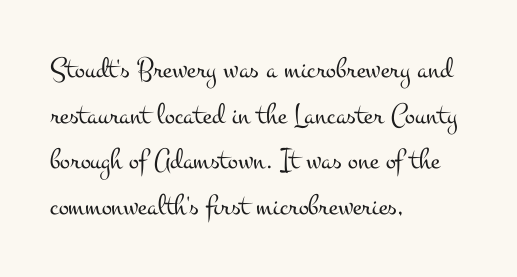
Q: Is the text bold? A: No.
Q: Is the text italic (slanted)? A: Yes.
Q: Is the typeface a serif or a sans-serif typeface? A: Serif.
Q: Is the text underlined? A: No.
Q: How is the paragraph aligned? A: Left-aligned.
Q: Is the spacing between letters normal or unusually wide? A: Normal.
Q: Is the spacing between lines tight, normal or loose? A: Normal.
Q: Width (condensed, normal, or wide)? A: Wide.
Q: Stroke contrast? A: Medium.
Q: x-height? A: Small.
Q: Monospaced? A: No.
